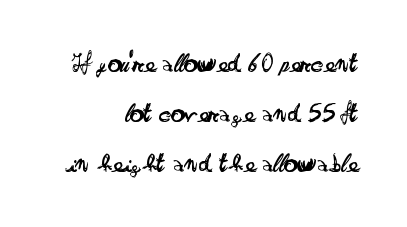
{"italic": "no", "bold": "no", "underline": "no", "align": "right", "line_spacing_ratio": 1.85, "letter_spacing": "normal", "letter_spacing_em": 0.0, "glyph_px": 27}
